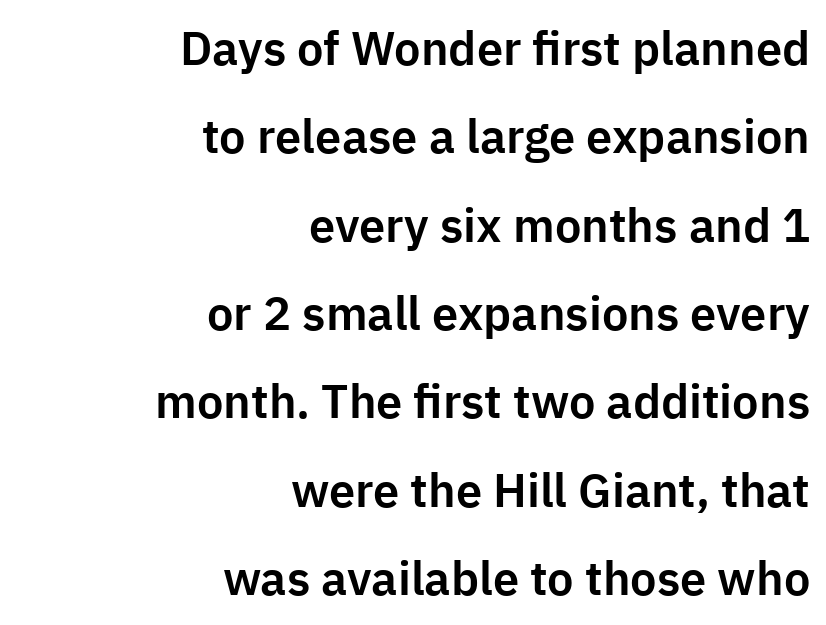
The rendering keeps characters at their native spacing. The rendering anchors every line to the right-hand side. The face used here is proportionally spaced, like ordinary book or web type. The specimen omits any rule beneath the text block's lines. Characters remain perfectly vertical along every line. The characters display no serif detailing; their extremities are plain.
